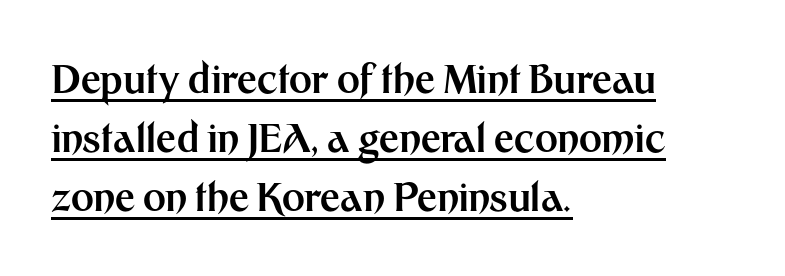
The letters carry no serifs — their stems end cleanly without finishing strokes. This sample has the flowing, uneven cadence of proportional lettering. In terms of letterspacing, this is plain default setting. Each new line begins a customary step beneath the previous one. The rendered words wear a rule along their underside. You can tell it's not italic because the verticals are truly vertical.
